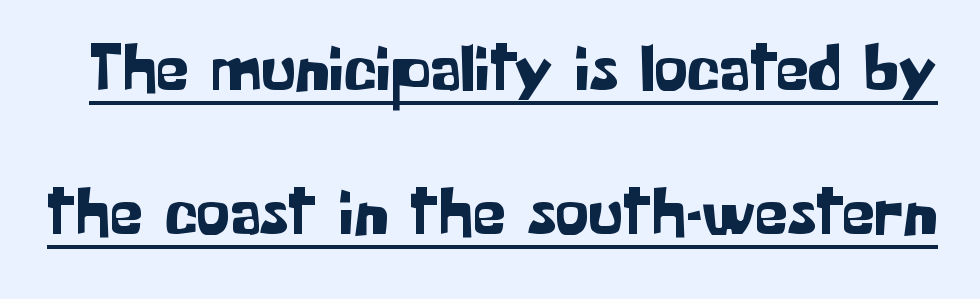
The image shows 67 px sans-serif type, upright; set loose line spacing (2.15x), normal letter spacing, underlined; low stroke contrast and a medium x-height.
